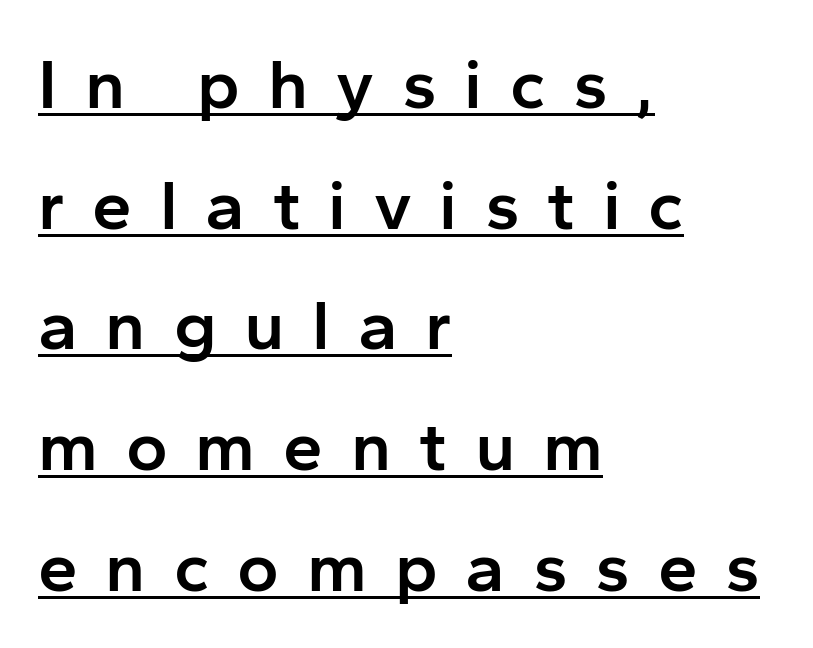
Q: Is the text bold? A: Semi-bold.
Q: Is the text italic (slanted)? A: No, it is upright.
Q: Is the typeface a serif or a sans-serif typeface? A: Sans-serif.
Q: Is the text underlined? A: Yes.
Q: How is the paragraph aligned? A: Left-aligned.
Q: Is the spacing between letters normal or unusually wide? A: Unusually wide.
Q: Is the spacing between lines tight, normal or loose? A: Normal.
Q: Width (condensed, normal, or wide)? A: Normal.
Q: Stroke contrast? A: Low.
Q: x-height? A: Medium.
Q: Monospaced? A: No.
